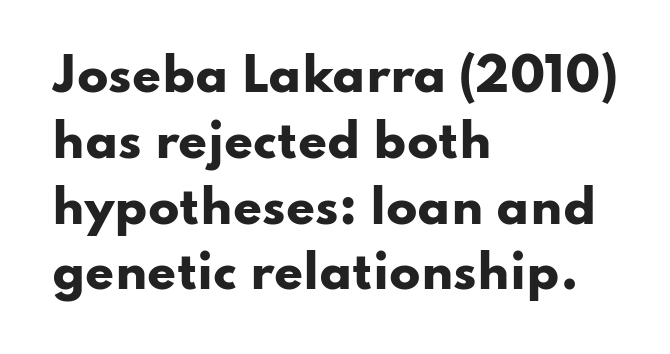
The image shows 46 px heavy, wide sans-serif type, upright; set left-aligned, normal line spacing (1.43x), normal letter spacing, not underlined; low stroke contrast and a small x-height.
